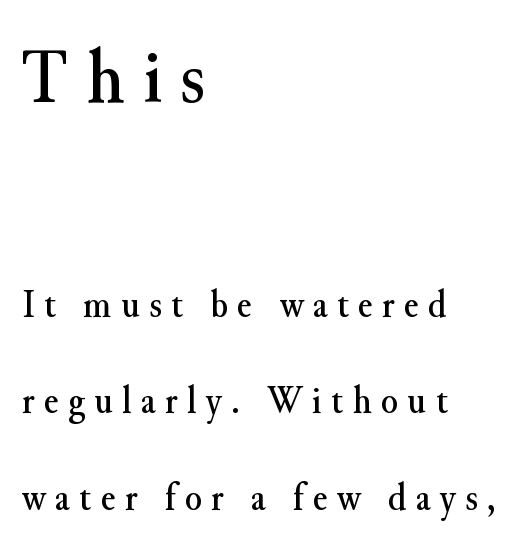
The image shows 78 px serif type, upright; set left-aligned, loose line spacing (2.47x), unusually wide letter spacing (+0.24 em), not underlined; the first (top) block is 2.0x larger; medium stroke contrast and a small x-height.
